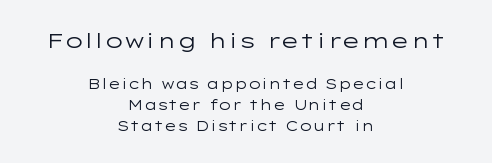
{"italic": "no", "bold": "no", "underline": "no", "align": "center", "line_spacing": "normal", "line_spacing_ratio": 1.5, "letter_spacing": "normal", "letter_spacing_em": 0.0, "larger_block": "first", "size_ratio": 1.5, "glyph_px": 21}
